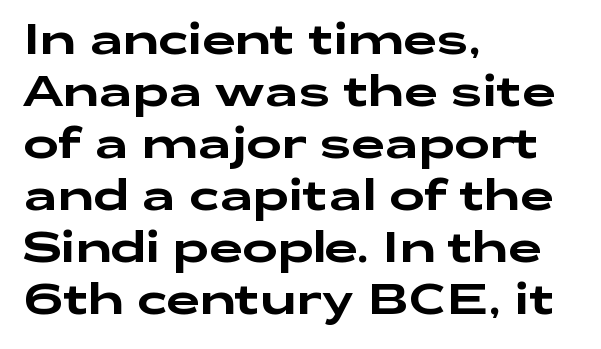
Q: Is the text italic (slanted)? A: No, it is upright.
Q: Is the typeface a serif or a sans-serif typeface? A: Sans-serif.
Q: Is the text underlined? A: No.
Q: How is the paragraph aligned? A: Left-aligned.
Q: Is the spacing between letters normal or unusually wide? A: Normal.
Q: Width (condensed, normal, or wide)? A: Wide.
Q: Stroke contrast? A: Low.
Q: x-height? A: Medium.
Q: Monospaced? A: No.
